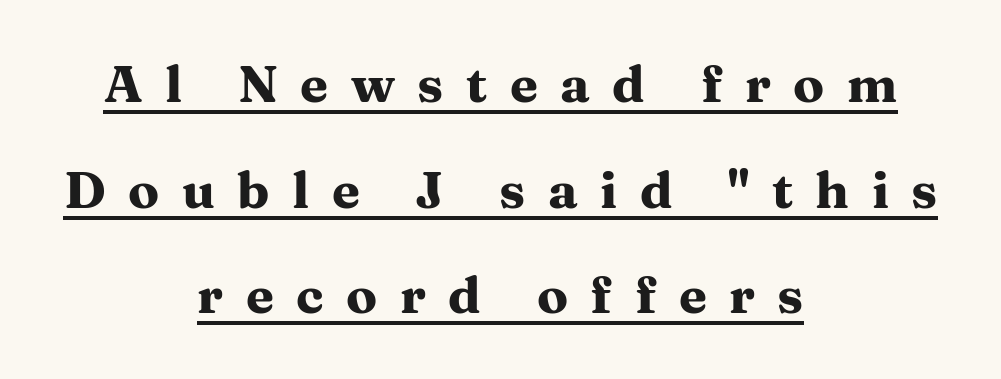
{"serif": "yes", "italic": "no", "bold": "yes", "weight": "heavy", "width": "wide", "stroke_contrast": "medium", "x_height": "medium", "monospaced": "no", "underline": "yes", "align": "center", "line_spacing": "loose", "line_spacing_ratio": 2.07, "letter_spacing": "wide", "letter_spacing_em": 0.44, "glyph_px": 51}
